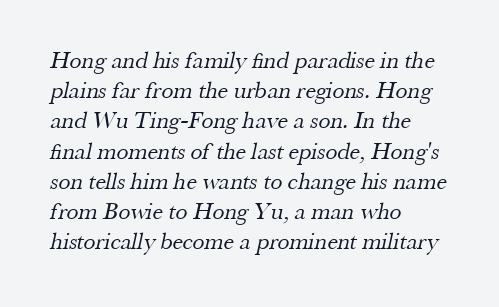
The image shows 24 px text type; set left-aligned, normal line spacing (1.26x), normal letter spacing, not underlined.
